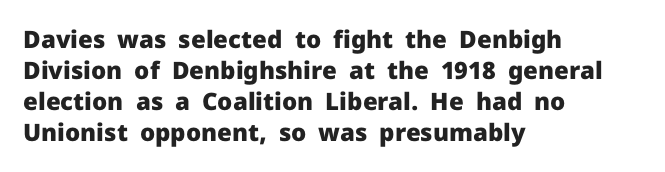
The image shows 24 px bold type, upright; set left-aligned, normal line spacing (1.29x), normal letter spacing, not underlined.
